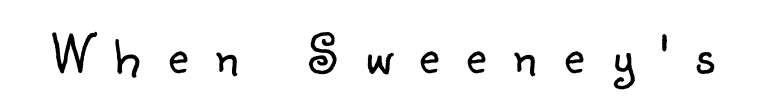
Q: Is the text bold? A: No.
Q: Is the text italic (slanted)? A: No, it is upright.
Q: Is the typeface a serif or a sans-serif typeface? A: Sans-serif.
Q: Is the text underlined? A: No.
Q: Is the spacing between letters normal or unusually wide? A: Unusually wide.
Q: Width (condensed, normal, or wide)? A: Normal.
Q: Stroke contrast? A: Low.
Q: x-height? A: Small.
Q: Monospaced? A: No.
